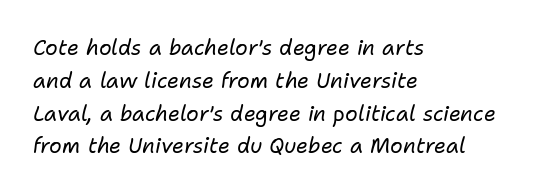
The image shows 21 px text type, italic (leaning right); set left-aligned, normal line spacing (1.56x), normal letter spacing, not underlined.
